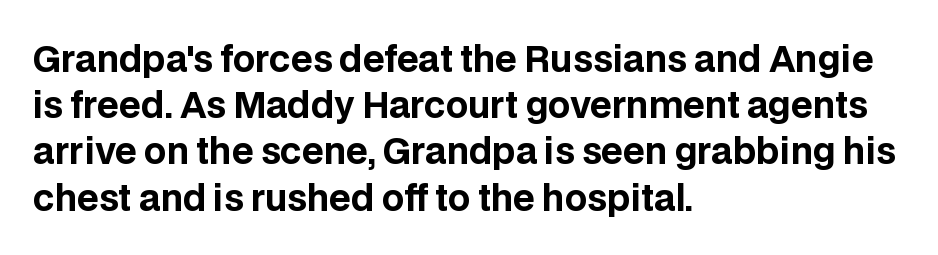
Q: Is the text bold? A: Yes.
Q: Is the text italic (slanted)? A: No, it is upright.
Q: Is the typeface a serif or a sans-serif typeface? A: Sans-serif.
Q: Is the text underlined? A: No.
Q: How is the paragraph aligned? A: Left-aligned.
Q: Is the spacing between letters normal or unusually wide? A: Normal.
Q: Is the spacing between lines tight, normal or loose? A: Normal.
Q: Width (condensed, normal, or wide)? A: Normal.
Q: Stroke contrast? A: Low.
Q: x-height? A: Large.
Q: Monospaced? A: No.
